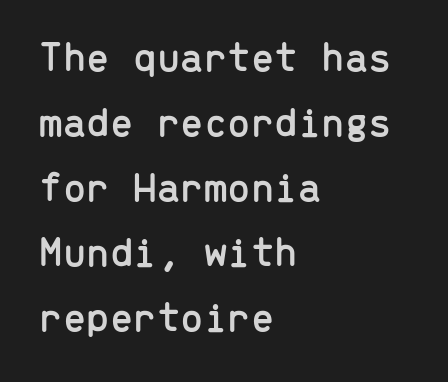
{"serif": "no", "italic": "no", "width": "normal", "stroke_contrast": "low", "x_height": "medium", "monospaced": "yes", "underline": "no", "align": "left", "line_spacing": "normal", "line_spacing_ratio": 1.55, "letter_spacing": "normal", "letter_spacing_em": 0.0, "glyph_px": 42}
